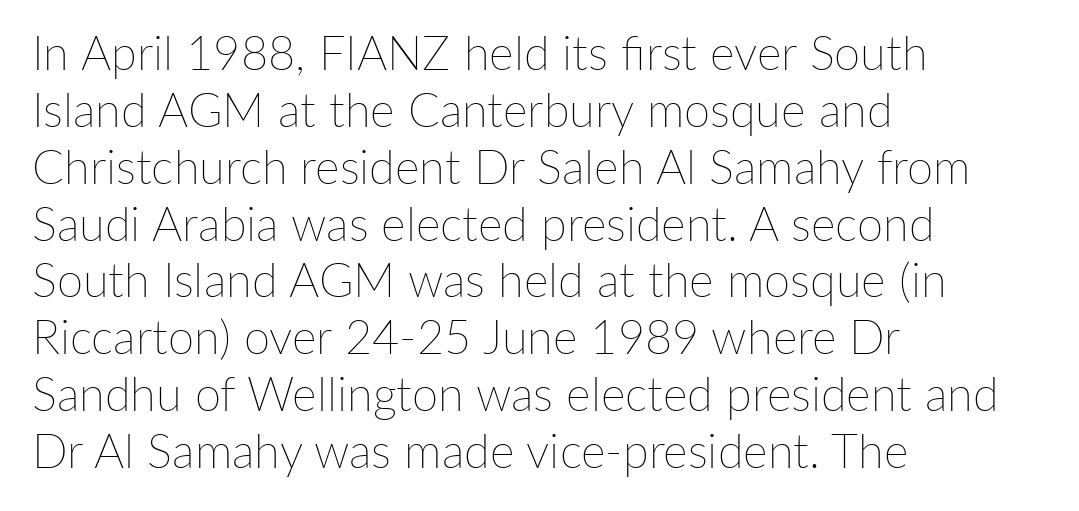
The image shows 47 px thin type, upright; set left-aligned, line spacing 1.21x, normal letter spacing, not underlined; low stroke contrast and a medium x-height.
